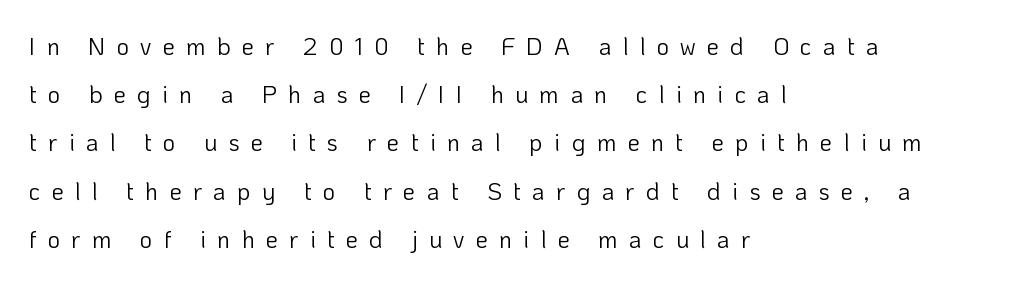
{"italic": "no", "bold": "no", "underline": "no", "align": "left", "line_spacing": "loose", "line_spacing_ratio": 2.01, "letter_spacing": "wide", "letter_spacing_em": 0.47, "glyph_px": 24}
